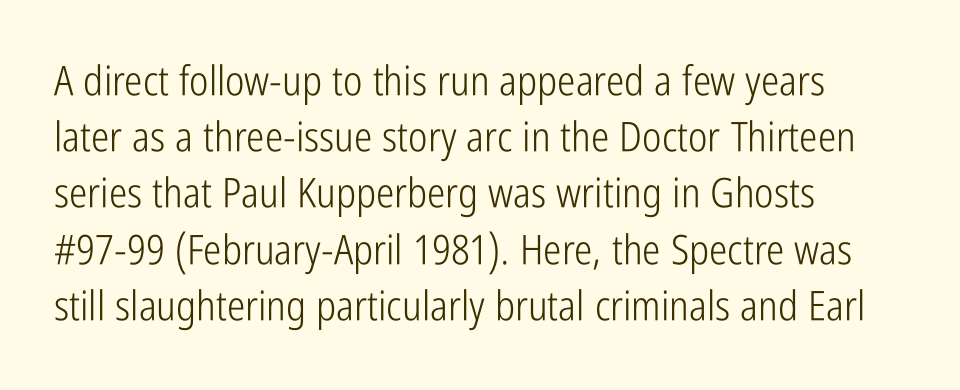
The image shows 41 px light, condensed sans-serif type, upright; set left-aligned, normal line spacing (1.37x), normal letter spacing, not underlined; low stroke contrast and a medium x-height.
